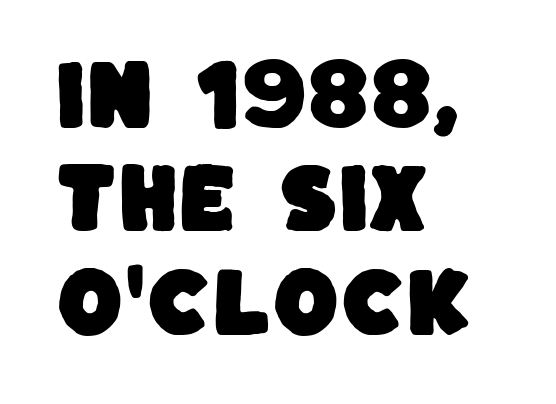
The image shows 76 px sans-serif type; set left-aligned, normal line spacing (1.36x), normal letter spacing, not underlined; low stroke contrast and a large x-height.
